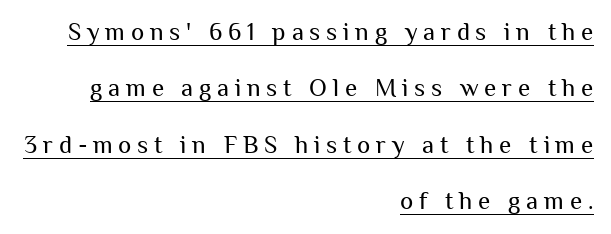
Q: Is the text bold? A: No.
Q: Is the text italic (slanted)? A: No, it is upright.
Q: Is the text underlined? A: Yes.
Q: How is the paragraph aligned? A: Right-aligned.
Q: Is the spacing between letters normal or unusually wide? A: Unusually wide.
Q: Is the spacing between lines tight, normal or loose? A: Loose.
